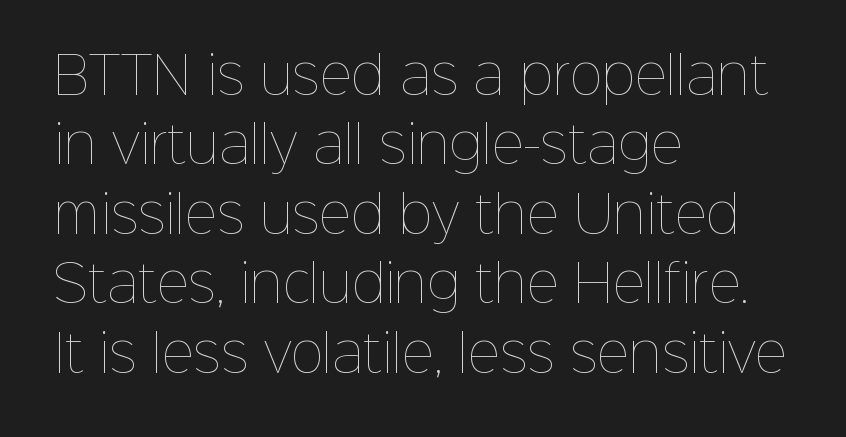
{"italic": "no", "bold": "no", "weight": "thin", "width": "normal", "stroke_contrast": "low", "x_height": "medium", "monospaced": "no", "underline": "no", "align": "left", "line_spacing": "normal", "line_spacing_ratio": 1.39, "letter_spacing": "normal", "letter_spacing_em": 0.0, "glyph_px": 50}
